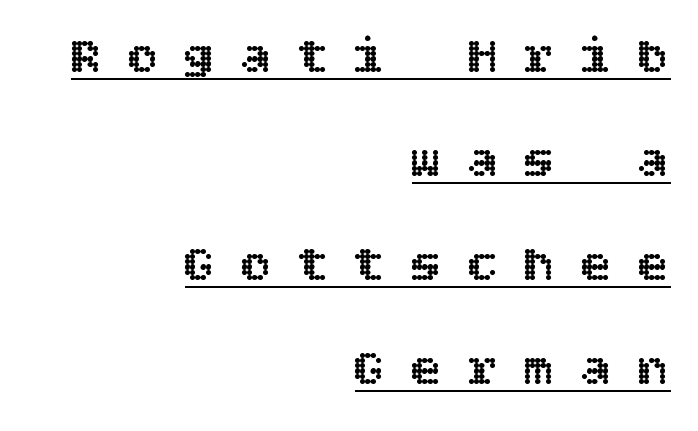
{"italic": "no", "width": "normal", "x_height": "large", "underline": "yes", "align": "right", "line_spacing": "loose", "line_spacing_ratio": 2.0, "letter_spacing": "wide", "letter_spacing_em": 0.49, "glyph_px": 52}
